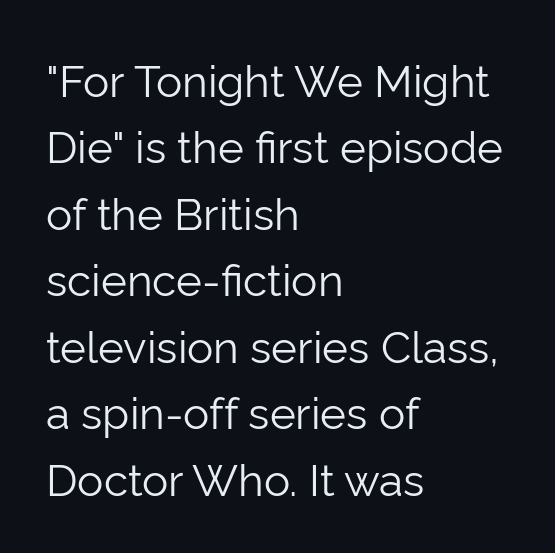
Q: Is the text bold? A: No.
Q: Is the text italic (slanted)? A: No, it is upright.
Q: Is the typeface a serif or a sans-serif typeface? A: Sans-serif.
Q: Is the text underlined? A: No.
Q: How is the paragraph aligned? A: Left-aligned.
Q: Is the spacing between letters normal or unusually wide? A: Normal.
Q: Is the spacing between lines tight, normal or loose? A: Normal.
Q: Width (condensed, normal, or wide)? A: Normal.
Q: Stroke contrast? A: Low.
Q: x-height? A: Medium.
Q: Monospaced? A: No.
